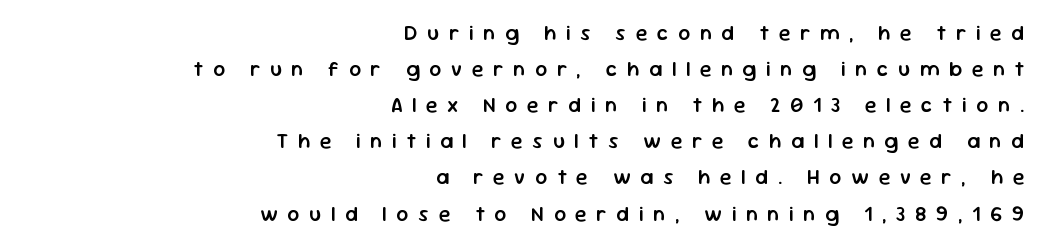
Q: Is the text bold? A: Semi-bold.
Q: Is the text italic (slanted)? A: No, it is upright.
Q: Is the text underlined? A: No.
Q: How is the paragraph aligned? A: Right-aligned.
Q: Is the spacing between letters normal or unusually wide? A: Unusually wide.
